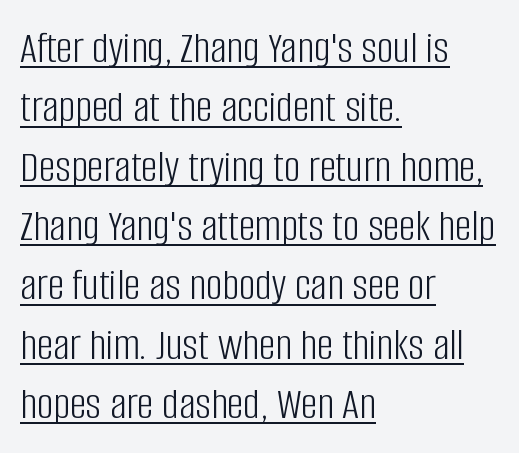
Here the glyphs are tracked normally, forming tight word shapes. Beneath each row of characters lies a ruled line. The rag falls on the right side of this text block. Here the designer chose a conventional face with non-uniform glyph widths. Is this a heavy cut? Hardly; it is regular or lighter. No feet cap the strokes, marking this as sans-serif type.
